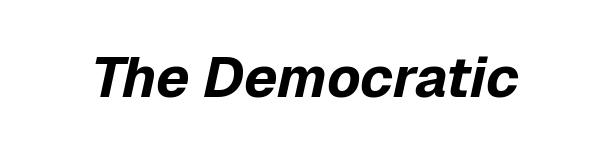
{"italic": "yes", "lean": "right", "slant_degrees": 12, "bold": "yes", "weight": "bold", "width": "normal", "stroke_contrast": "low", "x_height": "medium", "monospaced": "no", "underline": "no", "letter_spacing": "normal", "letter_spacing_em": 0.0, "glyph_px": 57}
